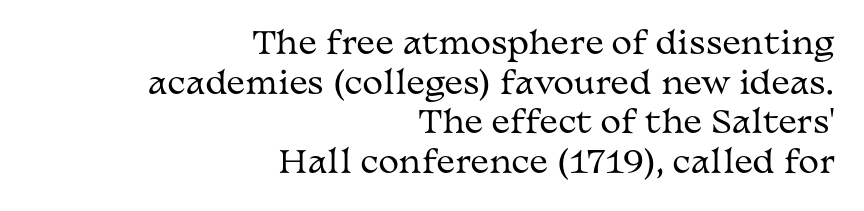
{"serif": "yes", "italic": "no", "bold": "no", "weight": "regular", "width": "wide", "stroke_contrast": "medium", "x_height": "medium", "monospaced": "no", "underline": "no", "align": "right", "line_spacing": "normal", "line_spacing_ratio": 1.28, "letter_spacing": "normal", "letter_spacing_em": 0.0, "glyph_px": 31}
